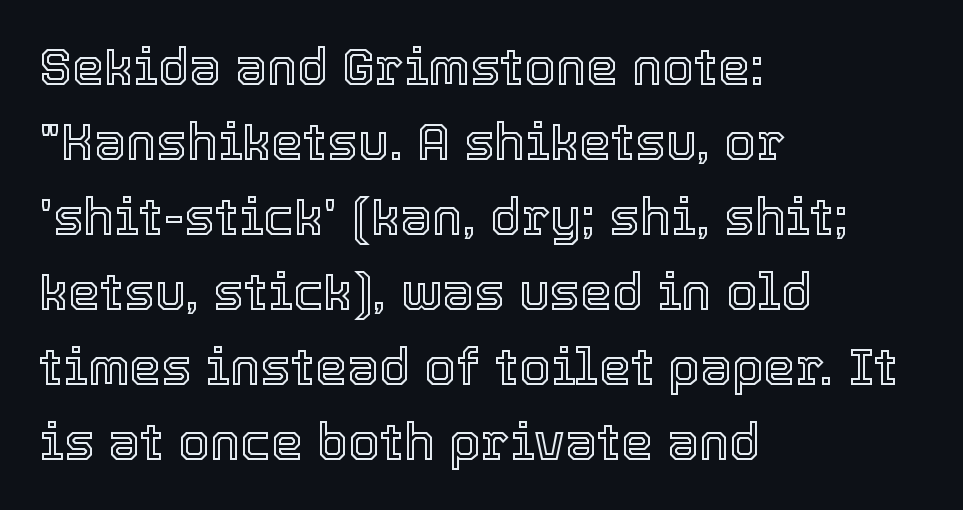
{"italic": "no", "width": "normal", "x_height": "medium", "monospaced": "no", "underline": "no", "align": "left", "line_spacing": "normal", "line_spacing_ratio": 1.47, "letter_spacing": "normal", "letter_spacing_em": 0.0, "glyph_px": 51}
